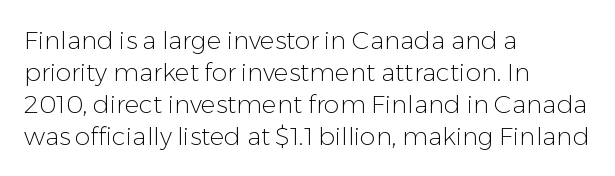
Q: Is the text bold? A: No.
Q: Is the text italic (slanted)? A: No, it is upright.
Q: Is the text underlined? A: No.
Q: How is the paragraph aligned? A: Left-aligned.
Q: Is the spacing between letters normal or unusually wide? A: Normal.
Q: Is the spacing between lines tight, normal or loose? A: Normal.
